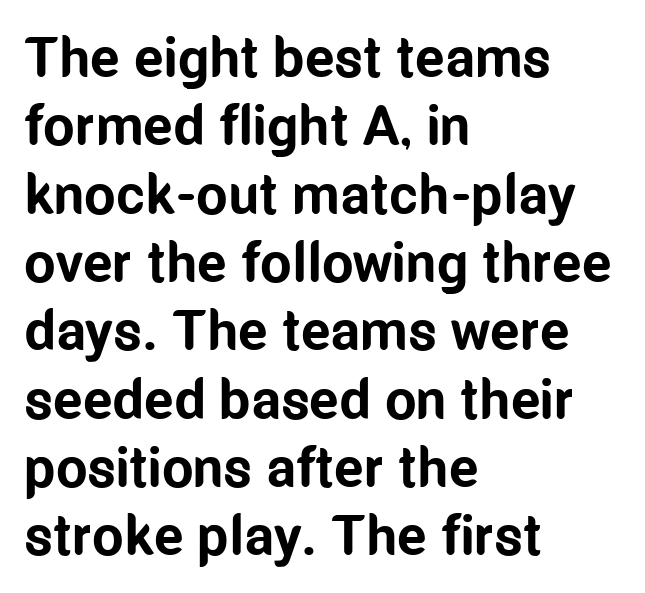
{"serif": "no", "italic": "no", "bold": "yes", "weight": "bold", "width": "condensed", "stroke_contrast": "low", "x_height": "medium", "monospaced": "no", "underline": "no", "align": "left", "line_spacing_ratio": 1.22, "letter_spacing": "normal", "letter_spacing_em": 0.0, "glyph_px": 56}
